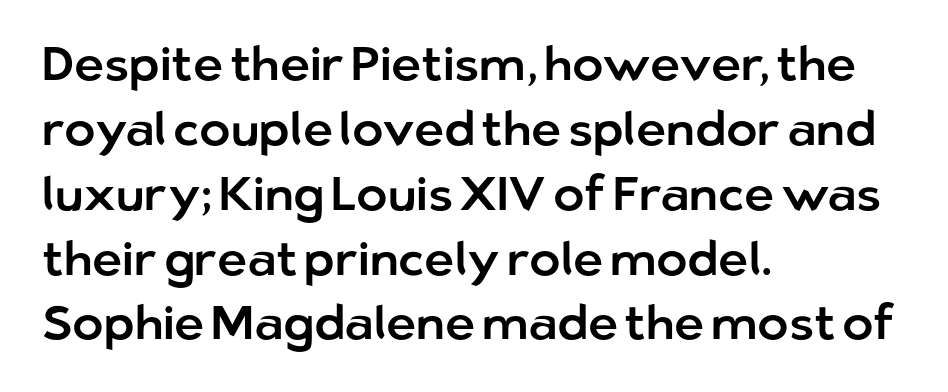
The image shows 47 px sans-serif type, upright; set left-aligned, normal line spacing (1.38x), normal letter spacing, not underlined; low stroke contrast and a medium x-height.
